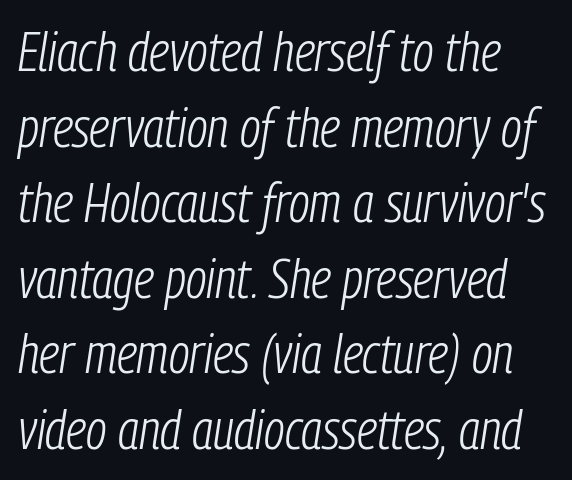
Counters stay open thanks to moderate or lighter strokes. This rendering leaves character spacing at its baseline value. Every character sits at an angle, as italics do. Every row of glyphs begins at an identical x-position on the left. Here the designer chose a conventional face with non-uniform glyph widths. A typesetter would call this leading conventional body-copy spacing.
